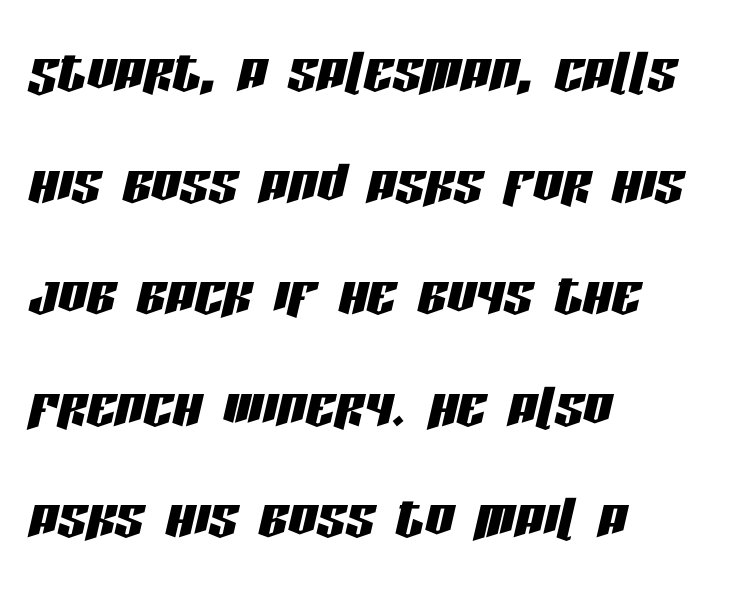
{"italic": "yes", "lean": "right", "slant_degrees": 13, "width": "condensed", "stroke_contrast": "low", "x_height": "large", "monospaced": "no", "underline": "no", "align": "left", "line_spacing": "normal", "line_spacing_ratio": 1.55, "letter_spacing": "normal", "letter_spacing_em": 0.0, "glyph_px": 72}
